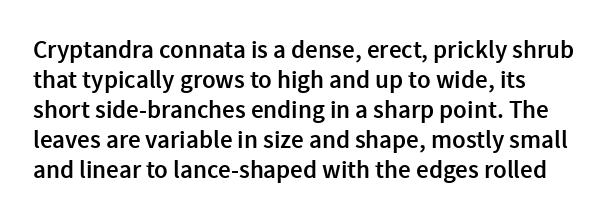
Does the lettering tilt? It doesn't — this is upright. Summary of weight: moderately heavy, a semibold. Tracking here is standard; glyphs follow each other at the usual distance. Words float on clear page, feet unadorned.
